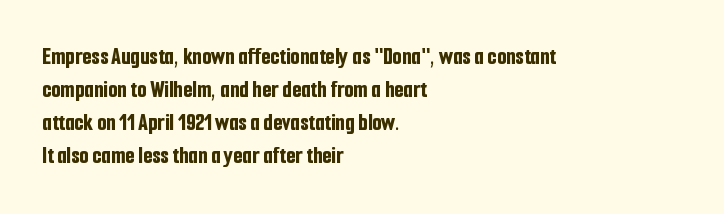
Q: Is the text bold? A: Yes.
Q: Is the text italic (slanted)? A: No, it is upright.
Q: Is the text underlined? A: No.
Q: How is the paragraph aligned? A: Left-aligned.
Q: Is the spacing between letters normal or unusually wide? A: Normal.
Q: Is the spacing between lines tight, normal or loose? A: Normal.
